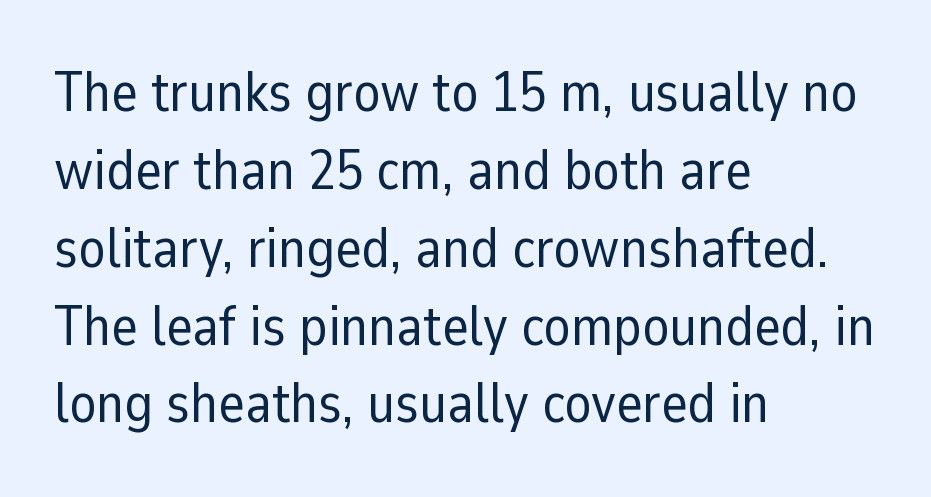
Standard letterfit; no display-style spreading of the glyphs. When letters stand straight like this, we call the style roman or upright. Think standard paragraph weight, or any step lighter than that. Character widths vary here, with narrow letters taking less room than wide ones. The space between consecutive lines is moderate.
